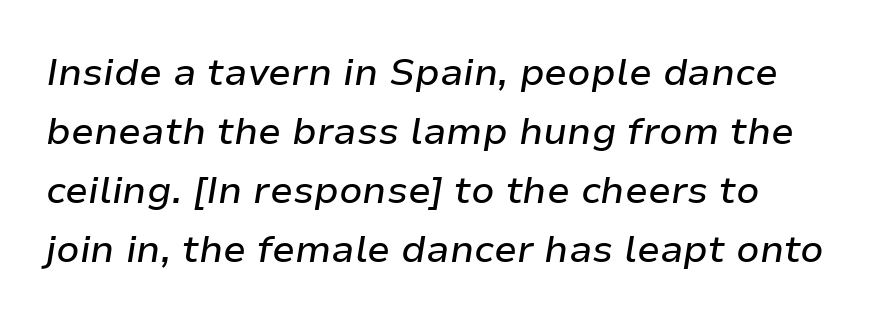
The rows are spaced the way most documents space them. A bare baseline throughout the passage. Words appear dense and cohesive because spacing is normal. Spacing verdict: proportional, widths tailored to each character. Slant detected: the letters are inclined.
